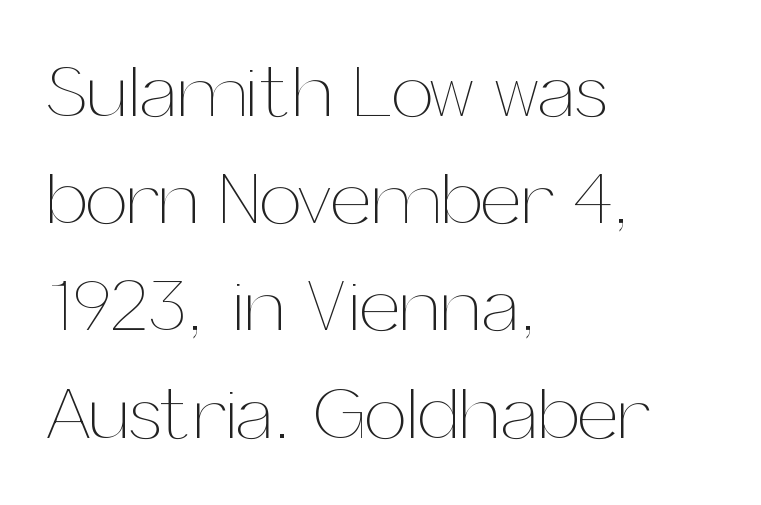
The image shows 75 px thin type, upright; set left-aligned, normal line spacing (1.43x), normal letter spacing, not underlined; medium stroke contrast and a medium x-height.
